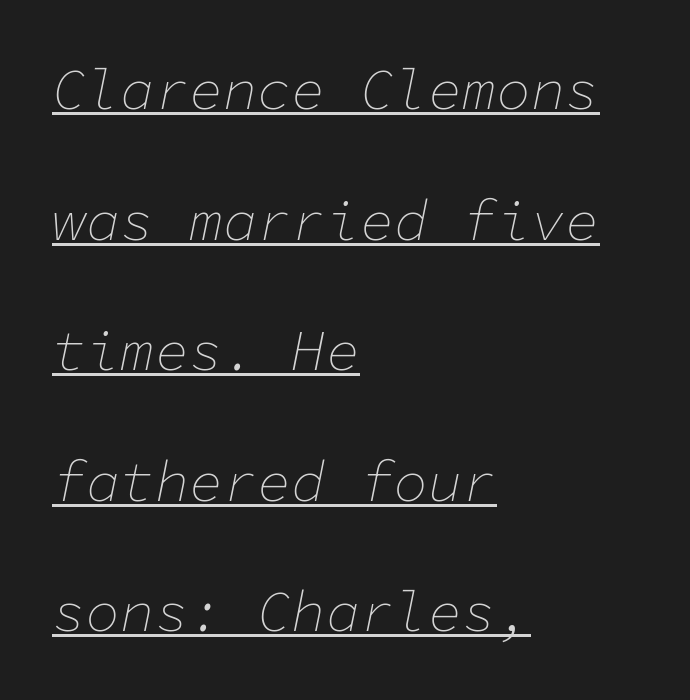
The image shows 57 px thin type, italic (leaning right), monospaced; set left-aligned, loose line spacing (2.29x), normal letter spacing, underlined; low stroke contrast and a medium x-height.
